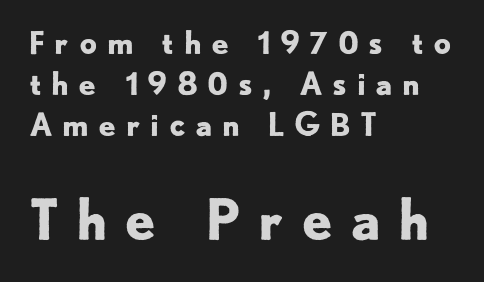
Q: Is the text bold? A: Yes.
Q: Is the text italic (slanted)? A: No, it is upright.
Q: Is the typeface a serif or a sans-serif typeface? A: Sans-serif.
Q: Is the text underlined? A: No.
Q: How is the paragraph aligned? A: Left-aligned.
Q: Is the spacing between letters normal or unusually wide? A: Unusually wide.
Q: Is the spacing between lines tight, normal or loose? A: Normal.
Q: Which block of text is set in a larger size, the first (top) or the second (bottom)? A: The second (bottom) one.
Q: Width (condensed, normal, or wide)? A: Normal.
Q: Stroke contrast? A: Low.
Q: x-height? A: Small.
Q: Monospaced? A: No.
